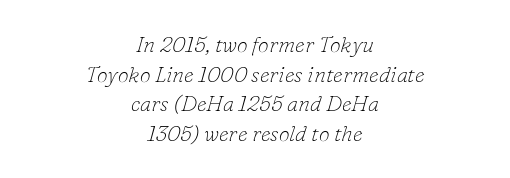
This block has exactly the height ordinary leading produces. What stands out about the letter spacing? Nothing — it is the standard amount. Counters stay open thanks to moderate or lighter strokes. Descenders hang freely into open space.
